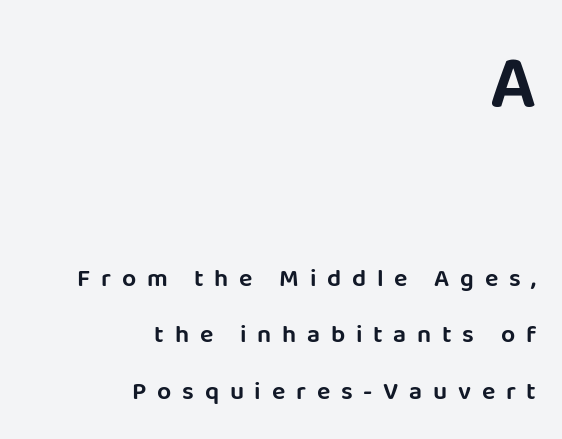
Typesetter's note — upper block bumped up in size, lower block left smaller. Note the varied advance widths — an 'i' is clearly narrower than an 'm'. Stroke terminals: plain, sans-serif. Italic? Not at all — the glyphs are vertical.
